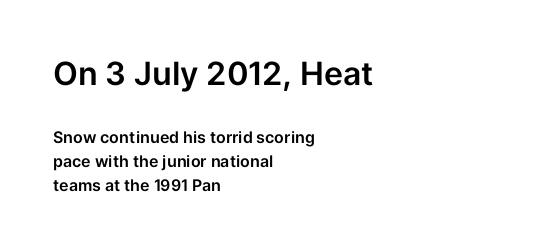
The typesetter chose a ragged-right arrangement here. The tracking reads as untouched default to a designer's eye. This rendering features lettering with no underline. Grotesque or geometric, the face here clearly has no serifs. Rendered with straight, roman letterforms. The leading is moderate, giving the passage an even texture.
